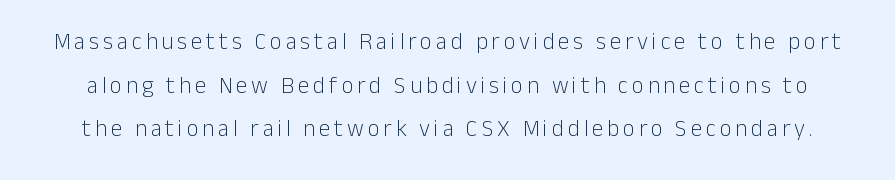
Whoever set this chose breathing room over compactness in the vertical rhythm. Descenders are the only things crossing below the line. No letter is thick-stroked: the sample isn't bold. No italicization has been applied; the sample stays upright.
